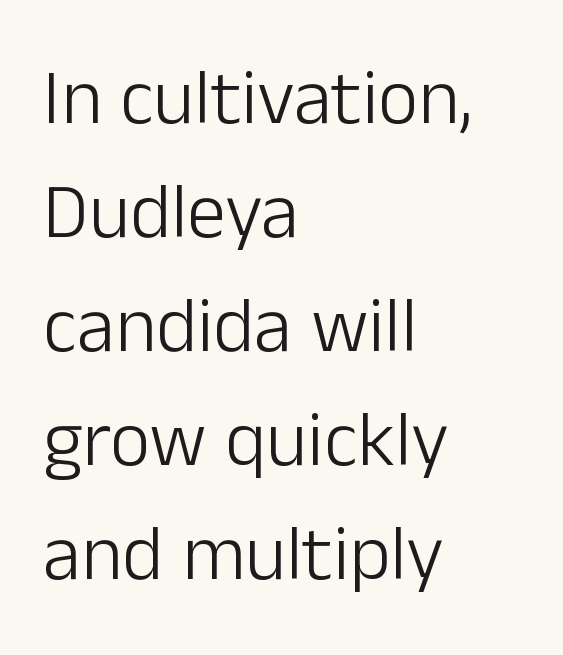
The glyphs in this specimen are sans serif. Nothing unusual about the tracking: characters are spaced as the font intends. Left-aligned paragraph, ragged on the right. No chunkiness to these letters — they're not bold. Horizontal bands of white between lines are of average thickness. The gap between lines stays unmarked.
